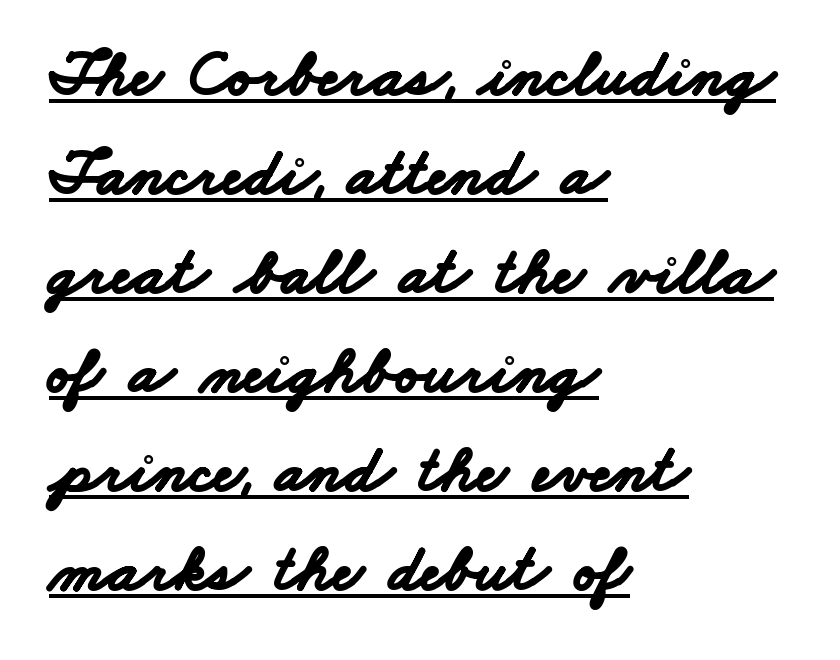
{"serif": "no", "bold": "yes", "weight": "bold", "width": "wide", "stroke_contrast": "low", "x_height": "small", "monospaced": "no", "underline": "yes", "align": "left", "line_spacing": "normal", "line_spacing_ratio": 1.5, "letter_spacing": "normal", "letter_spacing_em": 0.0, "glyph_px": 66}
